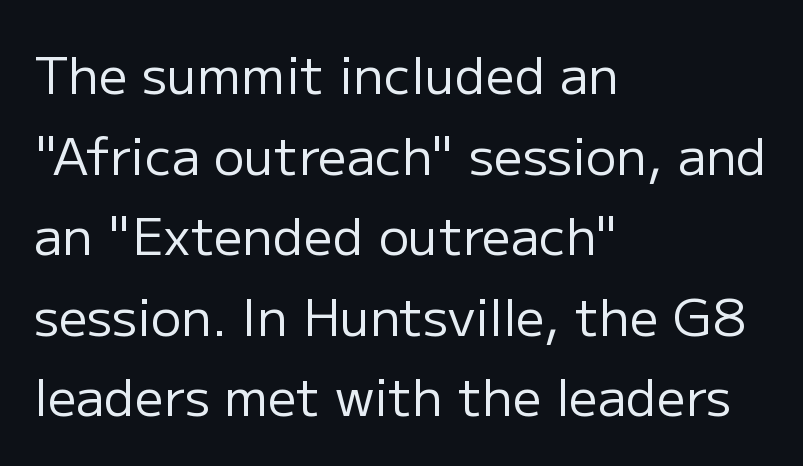
{"serif": "no", "italic": "no", "bold": "no", "weight": "regular", "width": "normal", "stroke_contrast": "low", "x_height": "medium", "monospaced": "no", "underline": "no", "align": "left", "line_spacing": "normal", "line_spacing_ratio": 1.58, "letter_spacing": "normal", "letter_spacing_em": 0.0, "glyph_px": 51}
